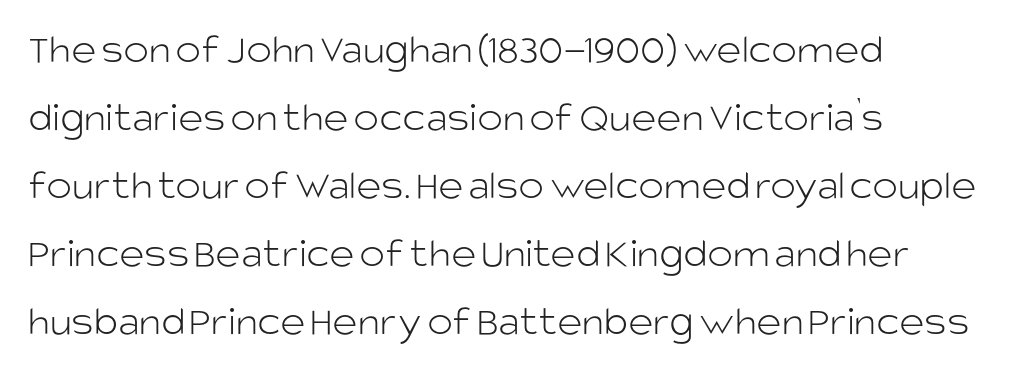
{"serif": "no", "italic": "no", "bold": "no", "weight": "light", "width": "normal", "stroke_contrast": "low", "x_height": "large", "monospaced": "no", "underline": "no", "align": "left", "line_spacing": "normal", "line_spacing_ratio": 1.58, "letter_spacing": "normal", "letter_spacing_em": 0.0, "glyph_px": 43}
